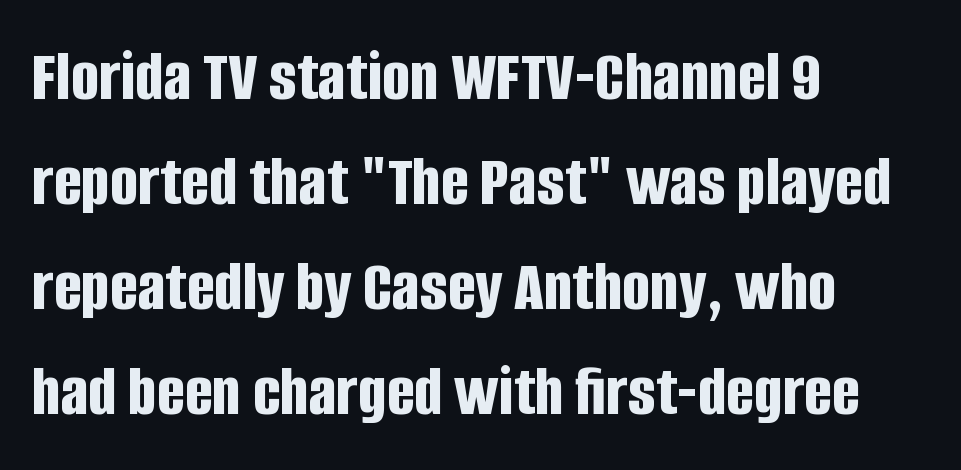
Q: Is the text bold? A: Yes.
Q: Is the text italic (slanted)? A: No, it is upright.
Q: Is the typeface a serif or a sans-serif typeface? A: Sans-serif.
Q: Is the text underlined? A: No.
Q: How is the paragraph aligned? A: Left-aligned.
Q: Is the spacing between letters normal or unusually wide? A: Normal.
Q: Is the spacing between lines tight, normal or loose? A: Normal.
Q: Width (condensed, normal, or wide)? A: Condensed.
Q: Stroke contrast? A: Low.
Q: x-height? A: Large.
Q: Monospaced? A: No.
